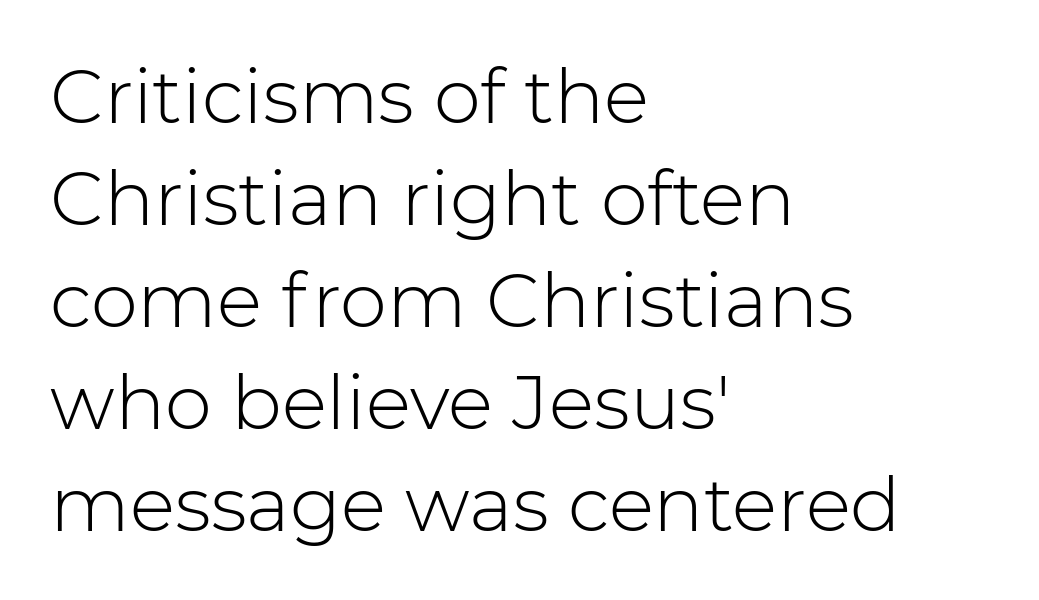
Between one letter and the next there's only the usual sliver of space. The passage shown is not underscored anywhere. Note the varied advance widths — an 'i' is clearly narrower than an 'm'. Does the lettering tilt? It doesn't — this is upright.
